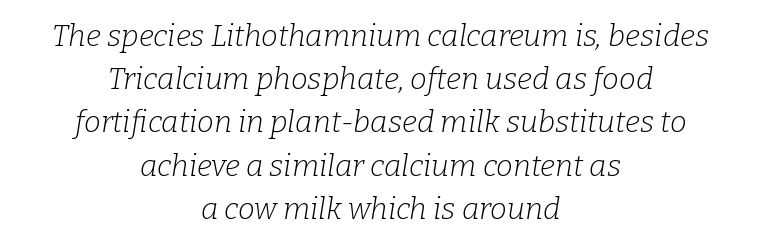
The image shows 30 px light serif type, italic (leaning right); set centered, normal line spacing (1.44x), normal letter spacing, not underlined; low stroke contrast and a medium x-height.
